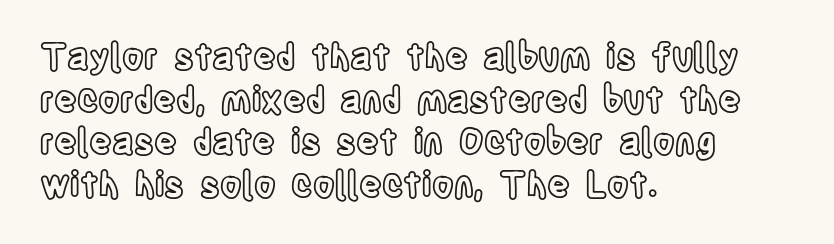
The image shows 35 px condensed type, upright; set left-aligned, line spacing 1.22x, normal letter spacing, not underlined; a large x-height.
